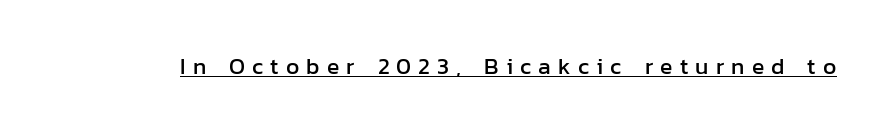
Q: Is the text italic (slanted)? A: No, it is upright.
Q: Is the text underlined? A: Yes.
Q: Is the spacing between letters normal or unusually wide? A: Unusually wide.
